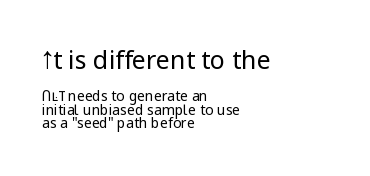
Q: Is the text bold? A: No.
Q: Is the text italic (slanted)? A: No, it is upright.
Q: Is the text underlined? A: No.
Q: How is the paragraph aligned? A: Left-aligned.
Q: Is the spacing between letters normal or unusually wide? A: Normal.
Q: Is the spacing between lines tight, normal or loose? A: Tight.
Q: Which block of text is set in a larger size, the first (top) or the second (bottom)? A: The first (top) one.
